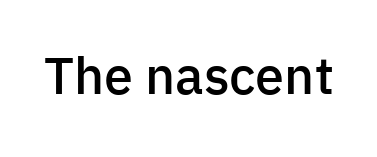
{"serif": "no", "italic": "no", "bold": "semi", "weight": "semibold", "width": "normal", "stroke_contrast": "low", "x_height": "medium", "monospaced": "no", "underline": "no", "letter_spacing": "normal", "letter_spacing_em": 0.0, "glyph_px": 52}
